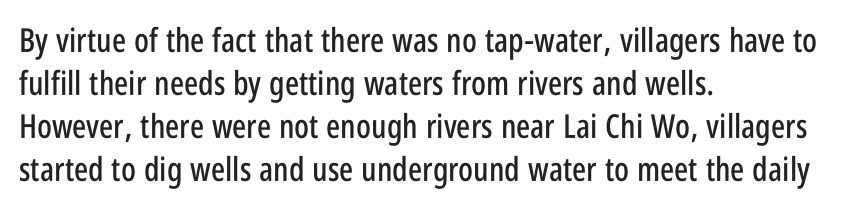
Q: Is the text italic (slanted)? A: No, it is upright.
Q: Is the typeface a serif or a sans-serif typeface? A: Sans-serif.
Q: Is the text underlined? A: No.
Q: How is the paragraph aligned? A: Left-aligned.
Q: Is the spacing between letters normal or unusually wide? A: Normal.
Q: Is the spacing between lines tight, normal or loose? A: Normal.
Q: Width (condensed, normal, or wide)? A: Condensed.
Q: Stroke contrast? A: Low.
Q: x-height? A: Large.
Q: Monospaced? A: No.
